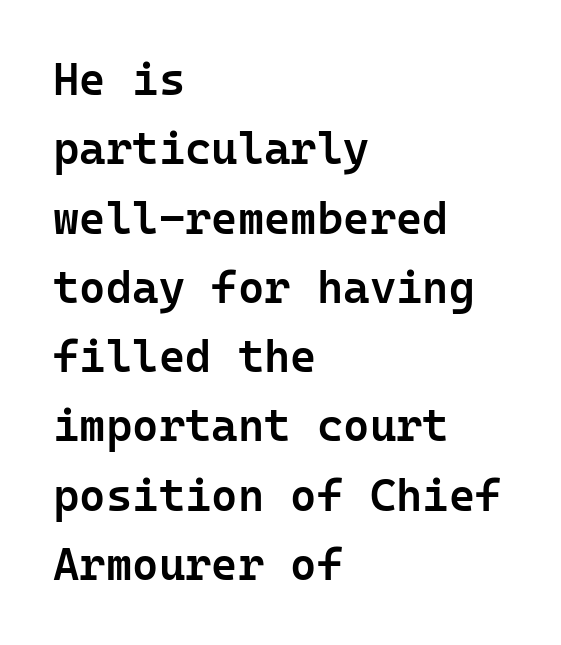
The image shows 45 px semibold sans-serif type, upright, monospaced; set left-aligned, normal line spacing (1.54x), normal letter spacing, not underlined; low stroke contrast and a medium x-height.
